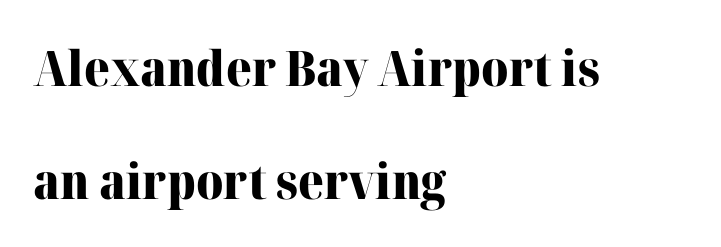
{"serif": "yes", "italic": "no", "bold": "yes", "weight": "heavy", "width": "normal", "stroke_contrast": "high", "x_height": "medium", "monospaced": "no", "underline": "no", "align": "left", "line_spacing": "loose", "line_spacing_ratio": 2.3, "letter_spacing": "normal", "letter_spacing_em": 0.0, "glyph_px": 49}
